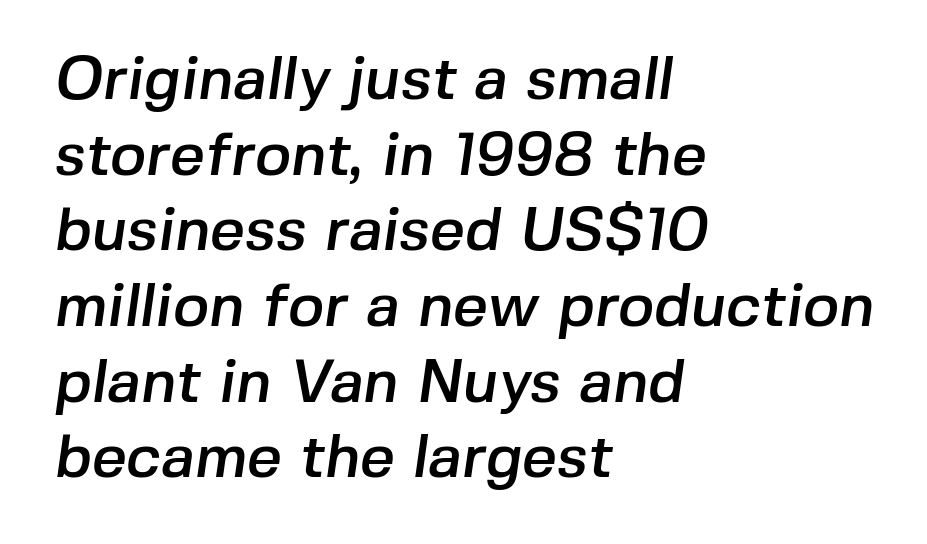
{"serif": "no", "width": "normal", "stroke_contrast": "low", "x_height": "medium", "monospaced": "no", "underline": "no", "align": "left", "line_spacing_ratio": 1.24, "letter_spacing": "normal", "letter_spacing_em": 0.0, "glyph_px": 61}
